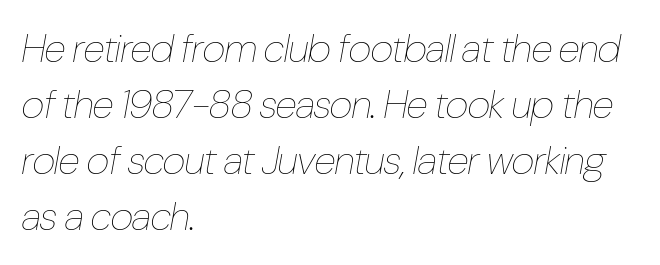
The image shows 40 px thin, condensed type, italic (leaning right); set left-aligned, normal line spacing (1.4x), normal letter spacing, not underlined; low stroke contrast and a medium x-height.
